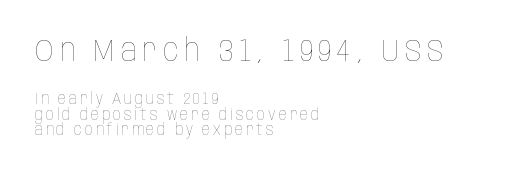
{"italic": "no", "bold": "no", "weight": "thin", "width": "condensed", "stroke_contrast": "low", "x_height": "large", "monospaced": "no", "underline": "no", "align": "left", "line_spacing": "tight", "line_spacing_ratio": 0.96, "larger_block": "first", "size_ratio": 2.0, "glyph_px": 32}
